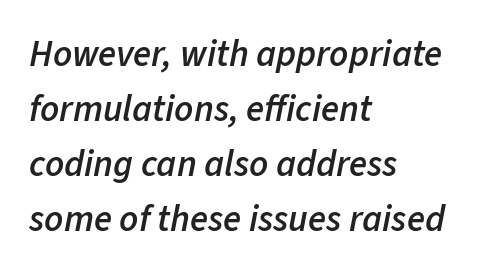
Emphasis by weight is partial: semibold. Regarding leading, the lines here are spaced in the standard way. Italic? Definitely — the glyphs are oblique. Layout note: lines flush left. These lines are rendered in a variable-pitch font. The area under the type is left untouched.
